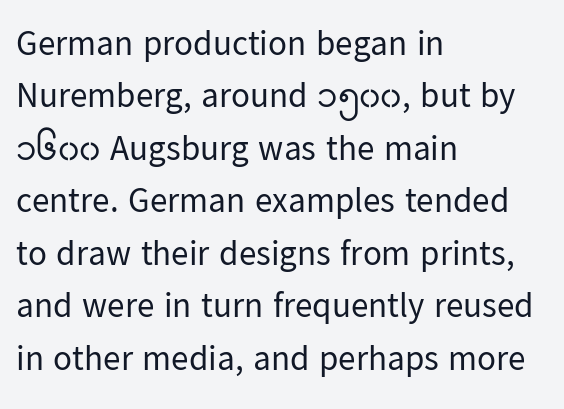
The image shows 35 px regular-weight sans-serif type, upright; set left-aligned, normal line spacing (1.5x), normal letter spacing, not underlined; low stroke contrast and a medium x-height.
